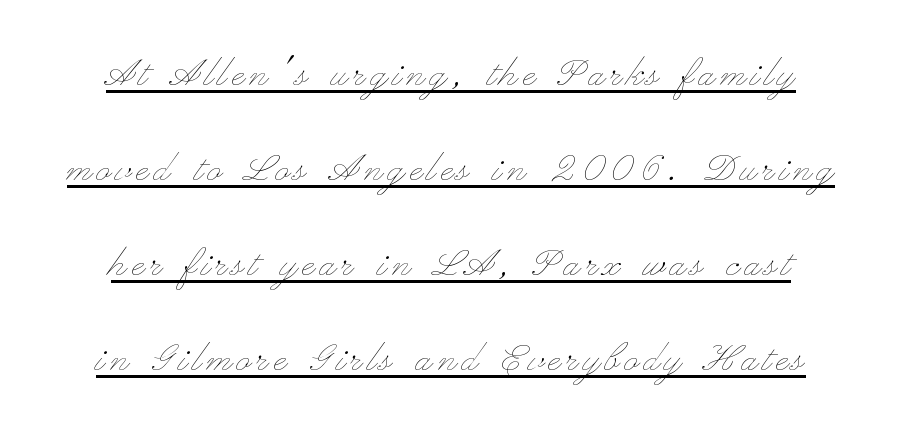
{"bold": "no", "weight": "thin", "width": "wide", "stroke_contrast": "low", "x_height": "small", "monospaced": "no", "underline": "yes", "line_spacing": "loose", "line_spacing_ratio": 2.02, "glyph_px": 47}
